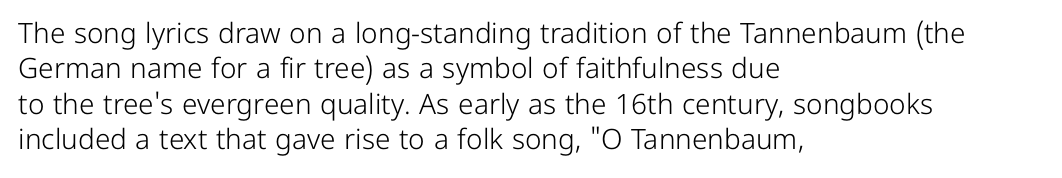
{"serif": "no", "italic": "no", "bold": "no", "weight": "light", "width": "normal", "stroke_contrast": "low", "x_height": "medium", "monospaced": "no", "underline": "no", "align": "left", "line_spacing": "normal", "line_spacing_ratio": 1.26, "letter_spacing": "normal", "letter_spacing_em": 0.0, "glyph_px": 28}
